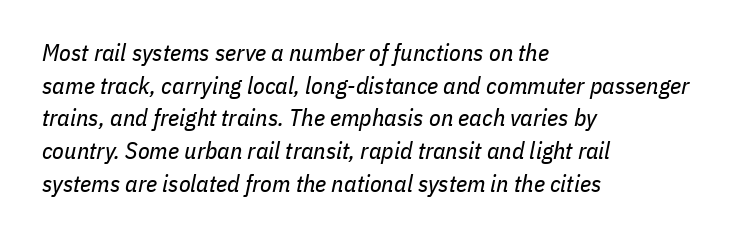
The image shows 24 px text type, italic (leaning right); set left-aligned, normal line spacing (1.36x), normal letter spacing, not underlined.
